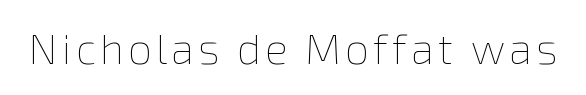
The image shows 42 px thin type, upright; set not underlined; low stroke contrast and a medium x-height.
